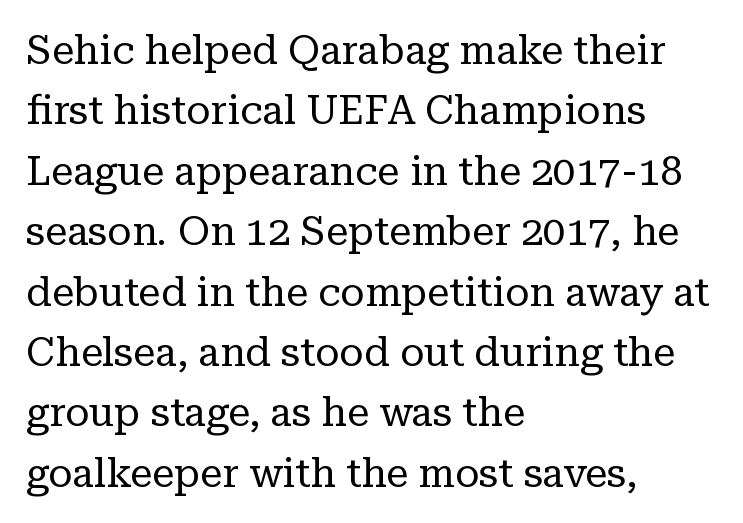
Q: Is the text bold? A: No.
Q: Is the text italic (slanted)? A: No, it is upright.
Q: Is the typeface a serif or a sans-serif typeface? A: Serif.
Q: Is the text underlined? A: No.
Q: How is the paragraph aligned? A: Left-aligned.
Q: Is the spacing between letters normal or unusually wide? A: Normal.
Q: Is the spacing between lines tight, normal or loose? A: Normal.
Q: Width (condensed, normal, or wide)? A: Normal.
Q: Stroke contrast? A: Low.
Q: x-height? A: Medium.
Q: Monospaced? A: No.
